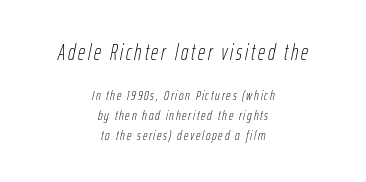
Q: Is the text bold? A: No.
Q: Is the text italic (slanted)? A: Yes, it leans right by about 12 degrees.
Q: Is the text underlined? A: No.
Q: How is the paragraph aligned? A: Centered.
Q: Is the spacing between lines tight, normal or loose? A: Normal.
Q: Which block of text is set in a larger size, the first (top) or the second (bottom)? A: The first (top) one.
